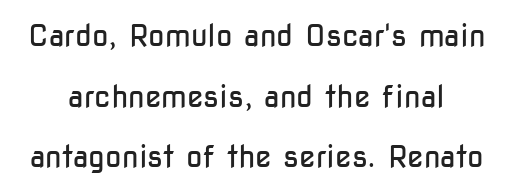
Notice how the stems are strictly vertical — no italics here. Vertically, the passage feels expansive, rows floating well apart. This rendering leaves character spacing at its baseline value. Looks like regular typesetting: each glyph gets only the width it needs. The specimen omits any rule beneath the text block's lines. Note: no serifs on the glyphs.
